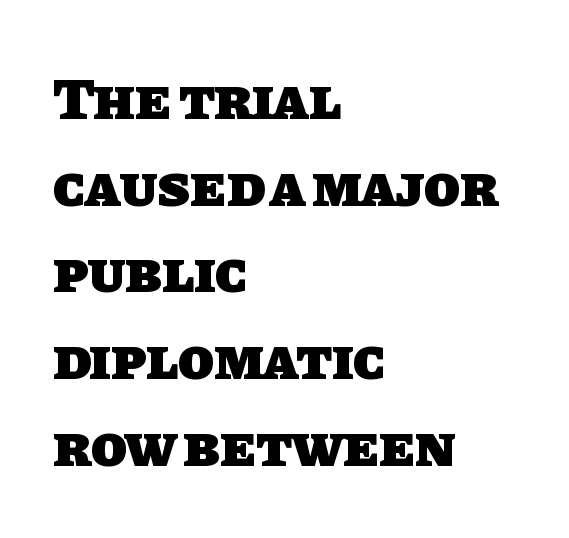
Q: Is the text bold? A: Yes.
Q: Is the typeface a serif or a sans-serif typeface? A: Sans-serif.
Q: Is the text underlined? A: No.
Q: How is the paragraph aligned? A: Left-aligned.
Q: Is the spacing between letters normal or unusually wide? A: Normal.
Q: Is the spacing between lines tight, normal or loose? A: Normal.
Q: Width (condensed, normal, or wide)? A: Normal.
Q: Stroke contrast? A: Low.
Q: x-height? A: Large.
Q: Monospaced? A: No.
